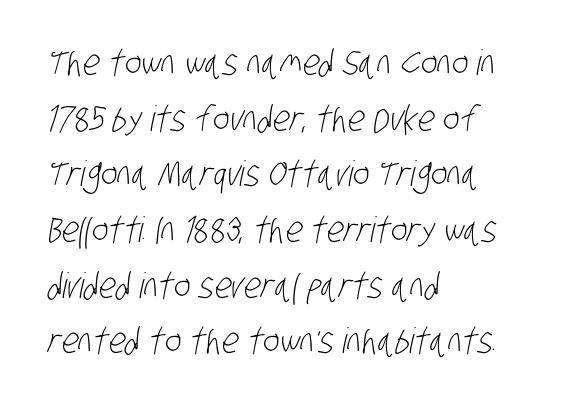
Q: Is the text bold? A: No.
Q: Is the typeface a serif or a sans-serif typeface? A: Sans-serif.
Q: Is the text underlined? A: No.
Q: How is the paragraph aligned? A: Left-aligned.
Q: Is the spacing between letters normal or unusually wide? A: Normal.
Q: Is the spacing between lines tight, normal or loose? A: Normal.
Q: Width (condensed, normal, or wide)? A: Condensed.
Q: Stroke contrast? A: Low.
Q: x-height? A: Large.
Q: Monospaced? A: No.
